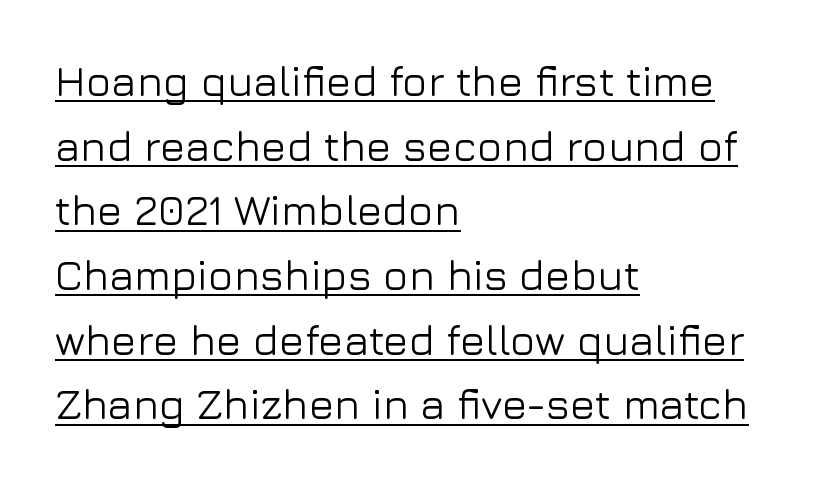
Looks like regular typesetting: each glyph gets only the width it needs. Each new line begins a customary step beneath the previous one. The type sits square on the baseline with zero lean. Between one letter and the next there's only the usual sliver of space.
